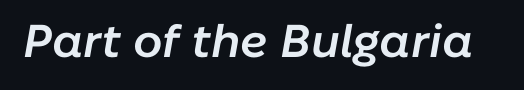
Q: Is the text bold? A: Semi-bold.
Q: Is the text italic (slanted)? A: Yes, it leans right by about 10 degrees.
Q: Is the text underlined? A: No.
Q: Is the spacing between letters normal or unusually wide? A: Normal.
Q: Width (condensed, normal, or wide)? A: Normal.
Q: Stroke contrast? A: Low.
Q: x-height? A: Medium.
Q: Monospaced? A: No.
